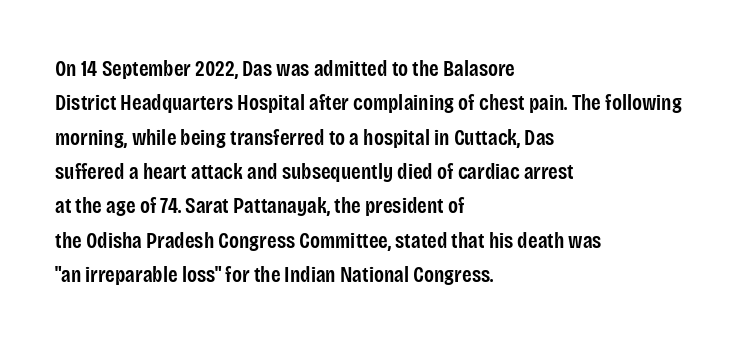
{"italic": "no", "bold": "semi", "underline": "no", "align": "left", "line_spacing": "normal", "line_spacing_ratio": 1.56, "letter_spacing": "normal", "letter_spacing_em": 0.0, "glyph_px": 22}
